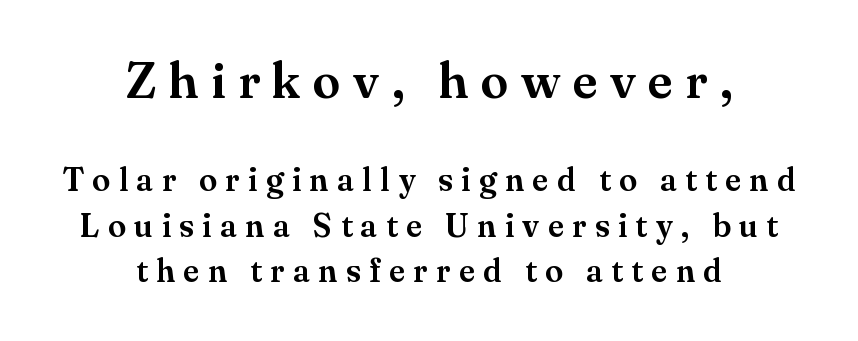
Q: Is the text italic (slanted)? A: No, it is upright.
Q: Is the typeface a serif or a sans-serif typeface? A: Serif.
Q: Is the text underlined? A: No.
Q: How is the paragraph aligned? A: Centered.
Q: Is the spacing between letters normal or unusually wide? A: Unusually wide.
Q: Is the spacing between lines tight, normal or loose? A: Normal.
Q: Which block of text is set in a larger size, the first (top) or the second (bottom)? A: The first (top) one.
Q: Width (condensed, normal, or wide)? A: Normal.
Q: Stroke contrast? A: Medium.
Q: x-height? A: Small.
Q: Monospaced? A: No.
